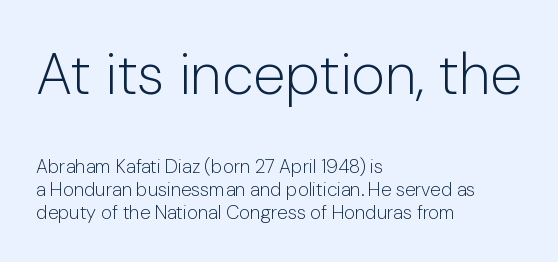
{"serif": "no", "italic": "no", "bold": "no", "weight": "light", "width": "normal", "stroke_contrast": "low", "x_height": "medium", "monospaced": "no", "underline": "no", "align": "left", "line_spacing_ratio": 1.23, "letter_spacing": "normal", "letter_spacing_em": 0.0, "larger_block": "first", "size_ratio": 3.05, "glyph_px": 58}
